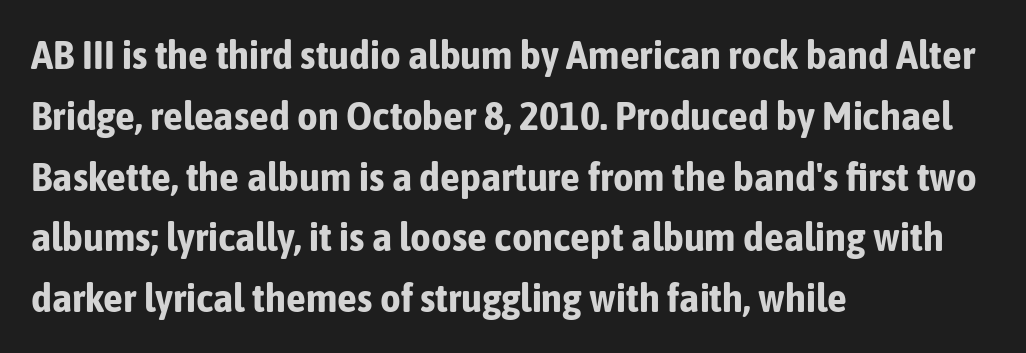
Q: Is the text bold? A: Yes.
Q: Is the text italic (slanted)? A: No, it is upright.
Q: Is the typeface a serif or a sans-serif typeface? A: Sans-serif.
Q: Is the text underlined? A: No.
Q: How is the paragraph aligned? A: Left-aligned.
Q: Is the spacing between letters normal or unusually wide? A: Normal.
Q: Is the spacing between lines tight, normal or loose? A: Normal.
Q: Width (condensed, normal, or wide)? A: Condensed.
Q: Stroke contrast? A: Low.
Q: x-height? A: Medium.
Q: Monospaced? A: No.
